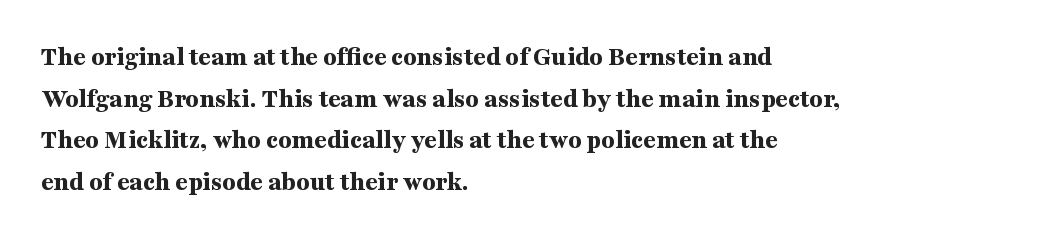
This sample keeps an unexceptional amount of space between lines. Which margin do the lines hug? The left one — the right edge is uneven. The specimen omits any rule beneath the text block's lines. Students, note that the glyphs here touch the page at normal intervals. This is heavy type, rendered in bold.
